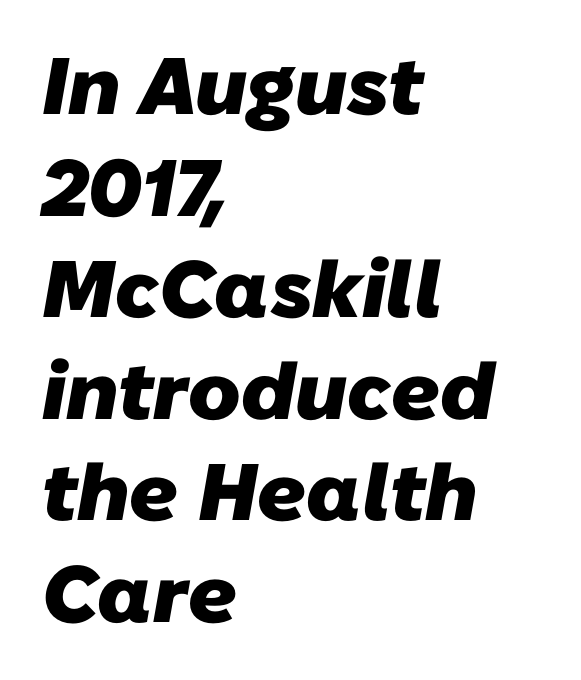
Words float on clear page, feet unadorned. Note the varied advance widths — an 'i' is clearly narrower than an 'm'. No feet cap the strokes, marking this as sans-serif type. Is the type bold? Yes — the strokes are clearly thick and heavy. If you measured baseline to baseline, you'd find a middling distance.
